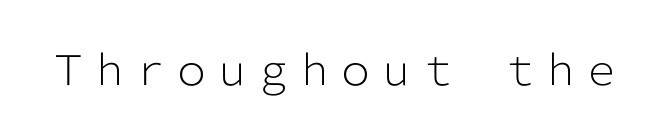
Q: Is the text bold? A: No.
Q: Is the text italic (slanted)? A: No, it is upright.
Q: Is the typeface a serif or a sans-serif typeface? A: Sans-serif.
Q: Is the text underlined? A: No.
Q: Is the spacing between letters normal or unusually wide? A: Normal.
Q: Width (condensed, normal, or wide)? A: Normal.
Q: Stroke contrast? A: Low.
Q: x-height? A: Medium.
Q: Monospaced? A: No.
